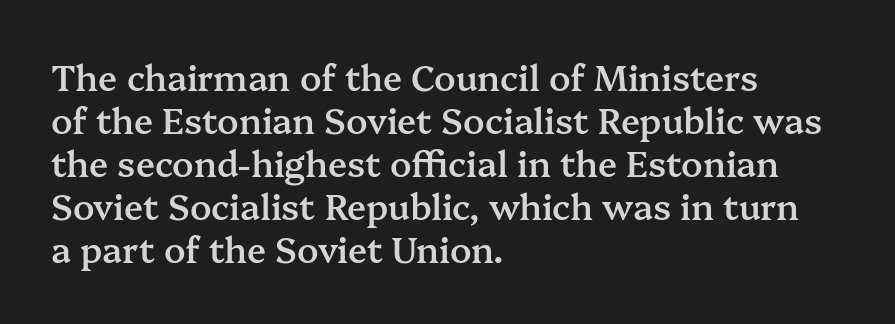
Q: Is the text bold? A: Semi-bold.
Q: Is the text italic (slanted)? A: No, it is upright.
Q: Is the typeface a serif or a sans-serif typeface? A: Serif.
Q: Is the text underlined? A: No.
Q: How is the paragraph aligned? A: Left-aligned.
Q: Is the spacing between letters normal or unusually wide? A: Normal.
Q: Width (condensed, normal, or wide)? A: Normal.
Q: Stroke contrast? A: Medium.
Q: x-height? A: Medium.
Q: Monospaced? A: No.
